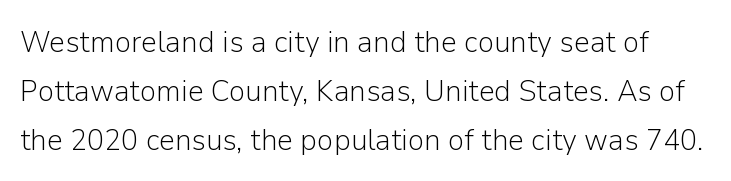
{"serif": "no", "italic": "no", "bold": "no", "weight": "light", "width": "normal", "stroke_contrast": "low", "x_height": "medium", "monospaced": "no", "underline": "no", "line_spacing": "normal", "line_spacing_ratio": 1.58, "letter_spacing": "normal", "letter_spacing_em": 0.0, "glyph_px": 31}
